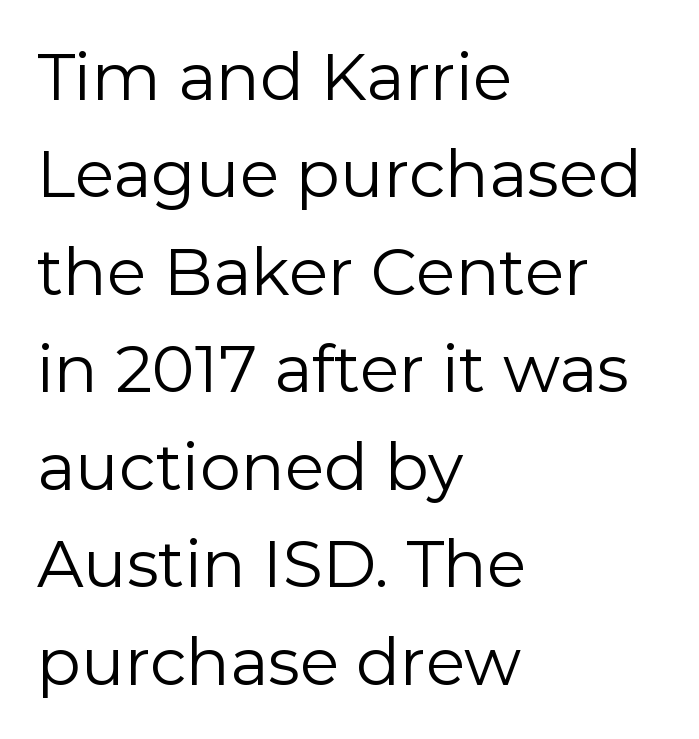
Q: Is the text bold? A: No.
Q: Is the text italic (slanted)? A: No, it is upright.
Q: Is the typeface a serif or a sans-serif typeface? A: Sans-serif.
Q: Is the text underlined? A: No.
Q: How is the paragraph aligned? A: Left-aligned.
Q: Is the spacing between letters normal or unusually wide? A: Normal.
Q: Is the spacing between lines tight, normal or loose? A: Normal.
Q: Width (condensed, normal, or wide)? A: Normal.
Q: Stroke contrast? A: Low.
Q: x-height? A: Medium.
Q: Monospaced? A: No.
